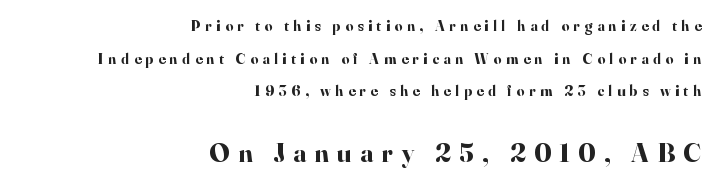
The image shows 27 px bold type, upright; set right-aligned, loose line spacing (2.17x), unusually wide letter spacing (+0.31 em), not underlined; the second (bottom) block is 1.8x larger.
